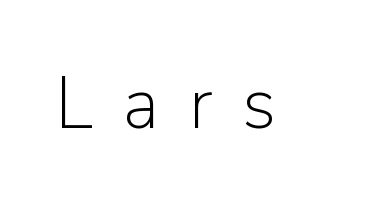
Loose tracking; the words dissolve into strings of separated letters. Rendered with straight, roman letterforms. Does the type have serifs? No, each stem ends abruptly. The glyphs are unaccompanied by any horizontal stroke below them. Weight: in the light-to-regular range.
